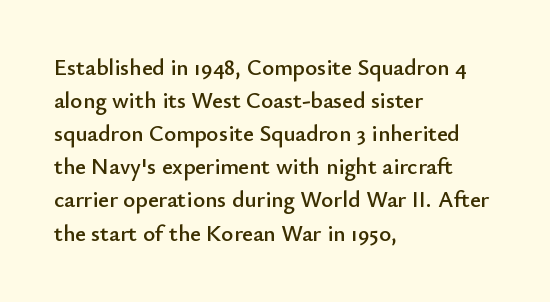
The block of text has a typical density, with ordinary space between rows. Tracking here is standard; glyphs follow each other at the usual distance. The strip under each line holds only bare page. The lettering holds an erect, upright posture throughout. Teacher's note: observe the even left margin — that is flush-left alignment.
